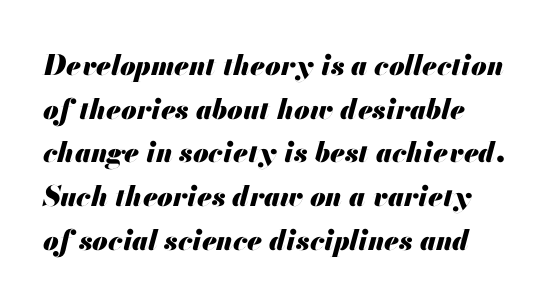
Q: Is the text bold? A: Yes.
Q: Is the text italic (slanted)? A: Yes, it leans right by about 13 degrees.
Q: Is the text underlined? A: No.
Q: Is the spacing between letters normal or unusually wide? A: Normal.
Q: Is the spacing between lines tight, normal or loose? A: Normal.
Q: Width (condensed, normal, or wide)? A: Normal.
Q: Stroke contrast? A: Medium.
Q: x-height? A: Small.
Q: Monospaced? A: No.
